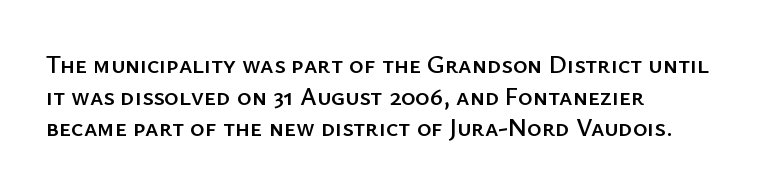
Q: Is the text italic (slanted)? A: No, it is upright.
Q: Is the text underlined? A: No.
Q: How is the paragraph aligned? A: Left-aligned.
Q: Is the spacing between letters normal or unusually wide? A: Normal.
Q: Is the spacing between lines tight, normal or loose? A: Normal.
